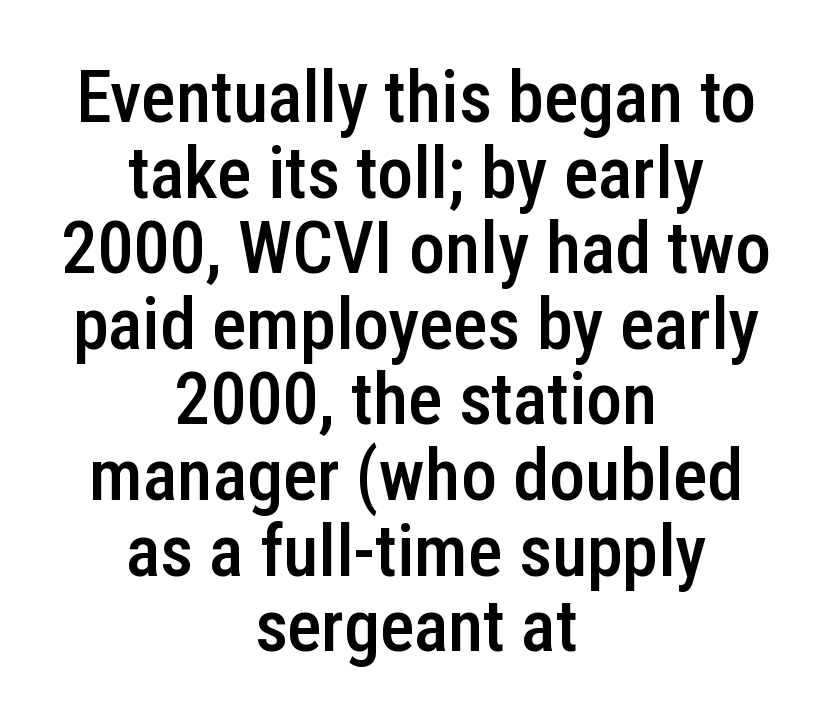
Q: Is the text bold? A: Semi-bold.
Q: Is the text italic (slanted)? A: No, it is upright.
Q: Is the typeface a serif or a sans-serif typeface? A: Sans-serif.
Q: Is the text underlined? A: No.
Q: How is the paragraph aligned? A: Centered.
Q: Is the spacing between letters normal or unusually wide? A: Normal.
Q: Is the spacing between lines tight, normal or loose? A: Tight.
Q: Width (condensed, normal, or wide)? A: Condensed.
Q: Stroke contrast? A: Low.
Q: x-height? A: Medium.
Q: Monospaced? A: No.
